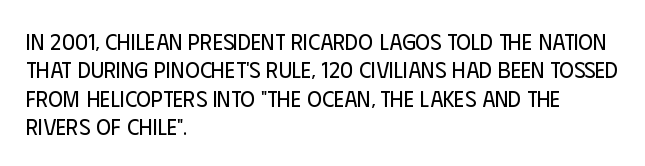
Nobody touched the tracking dial on this one. Visually the block forms a straight wall on the left and a jagged coastline on the right. Posture: upright roman. Beneath every word, the page is bare.
